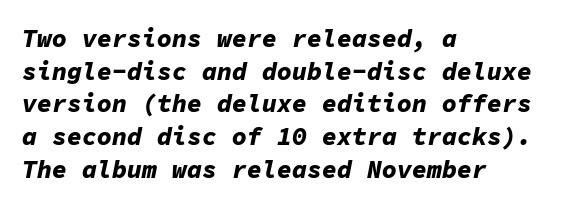
Heavy, bold letterforms. This sample uses an oblique cut, with every glyph tilted off the vertical. Glyph-to-glyph distance matches everyday printed text. A normal amount of white space separates one row of letters from the next.
